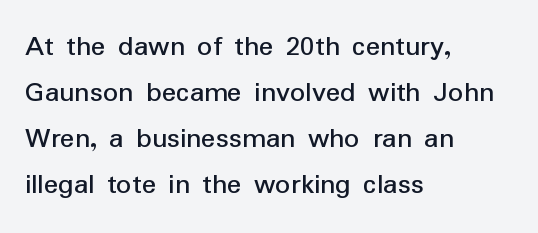
Casual observation: everything's shoved over to the left. Whoever set this chose a conventional vertical rhythm. Unlike italic type, these characters show no tilt at all. Compared with typical body copy, the letter spacing here is the same. The baseline area is clear. Regarding serifs, this sample does without them.
